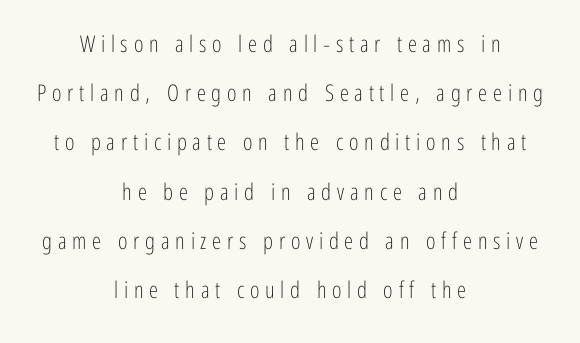
Check under the words: just untouched page. When letters stand straight like this, we call the style roman or upright. Where is the straight margin? There isn't one; the lines are centered. Vertical spacing — loose. Substantial extra tracking has been applied to these lines. Compared with a typical body face, this is equally light or lighter still.
